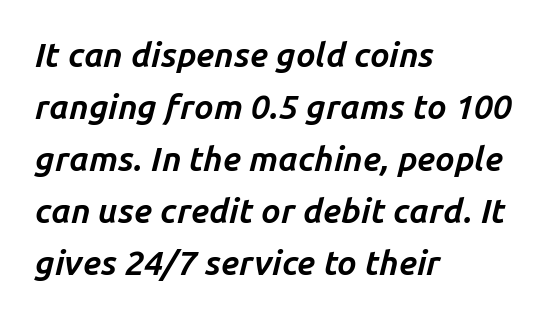
Each glyph is drawn with heavy, bold strokes. Rendered with sloped, italic letterforms. Teacher's note: observe the even left margin — that is flush-left alignment. You could not count columns in this text — the font is proportionally spaced. A bare baseline throughout the passage. Characters follow at the spacing the type designer built in.
